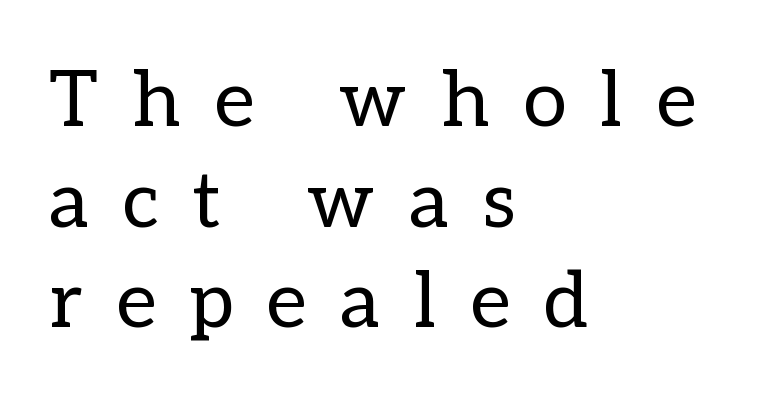
{"italic": "no", "bold": "no", "weight": "regular", "width": "normal", "stroke_contrast": "low", "x_height": "medium", "monospaced": "no", "underline": "no", "align": "left", "line_spacing": "normal", "line_spacing_ratio": 1.29, "letter_spacing": "wide", "letter_spacing_em": 0.44, "glyph_px": 78}
